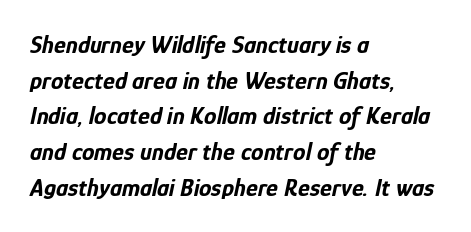
The image shows 25 px bold type, italic (leaning right); set left-aligned, normal line spacing (1.43x), normal letter spacing, not underlined.
